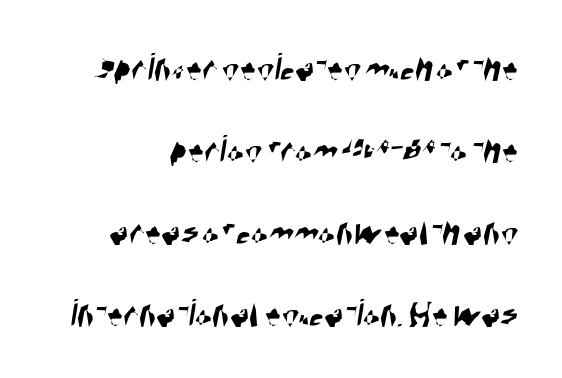
The image shows 40 px condensed sans-serif type; set loose line spacing (2.05x), normal letter spacing, not underlined; high stroke contrast and a large x-height.
